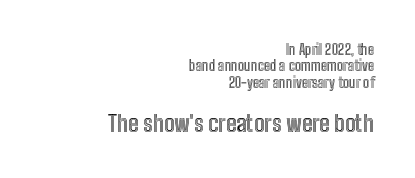
Q: Is the text italic (slanted)? A: No, it is upright.
Q: Is the text underlined? A: No.
Q: How is the paragraph aligned? A: Right-aligned.
Q: Is the spacing between letters normal or unusually wide? A: Normal.
Q: Which block of text is set in a larger size, the first (top) or the second (bottom)? A: The second (bottom) one.
